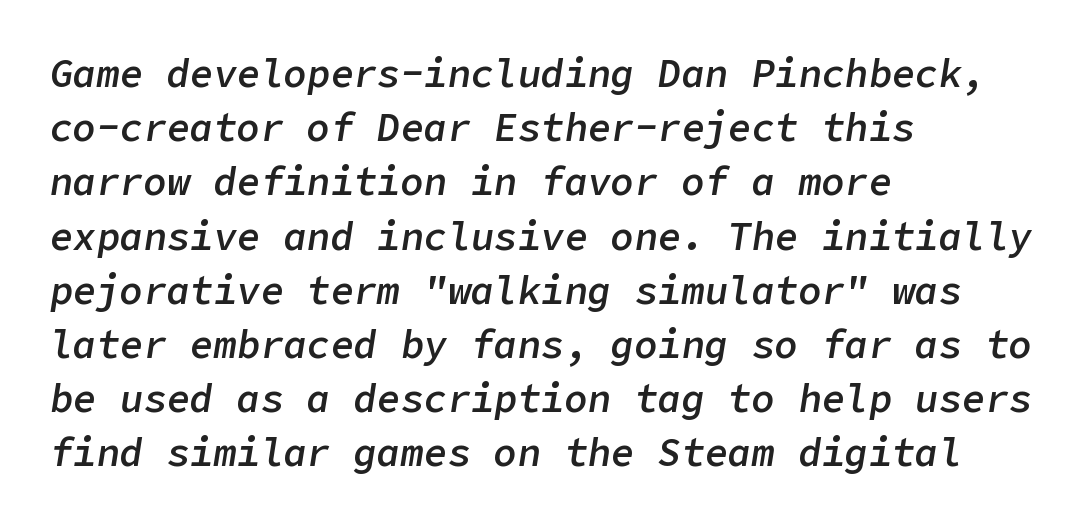
The image shows 39 px semibold type, italic (leaning right); set left-aligned, normal line spacing (1.39x), normal letter spacing, not underlined; low stroke contrast and a medium x-height.
